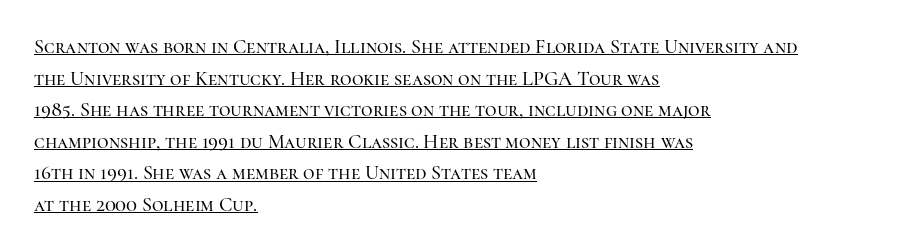
Q: Is the text italic (slanted)? A: No, it is upright.
Q: Is the text underlined? A: Yes.
Q: How is the paragraph aligned? A: Left-aligned.
Q: Is the spacing between letters normal or unusually wide? A: Normal.
Q: Is the spacing between lines tight, normal or loose? A: Normal.
